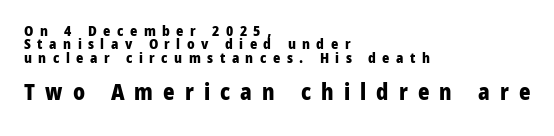
Q: Is the text bold? A: Yes.
Q: Is the text italic (slanted)? A: No, it is upright.
Q: Is the text underlined? A: No.
Q: How is the paragraph aligned? A: Left-aligned.
Q: Is the spacing between letters normal or unusually wide? A: Unusually wide.
Q: Is the spacing between lines tight, normal or loose? A: Tight.
Q: Which block of text is set in a larger size, the first (top) or the second (bottom)? A: The second (bottom) one.
